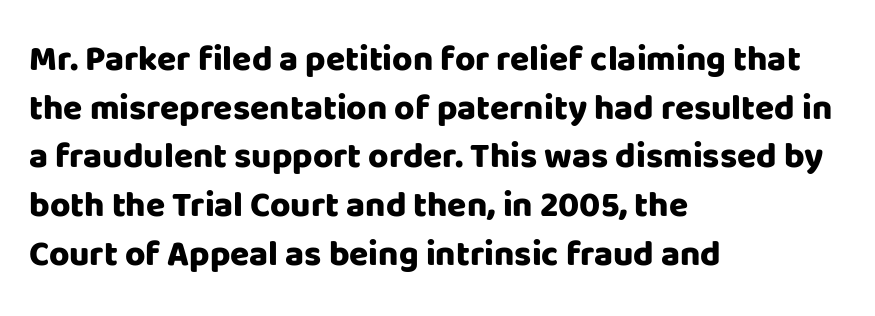
Each line starts at the same left margin while the right side varies. Do the letters lean? They stand straight. The lines sit at an ordinary, default distance from one another. Note the varied advance widths — an 'i' is clearly narrower than an 'm'. No word sits above an underline. Notice how thick the strokes are: this is what a full bold looks like.
